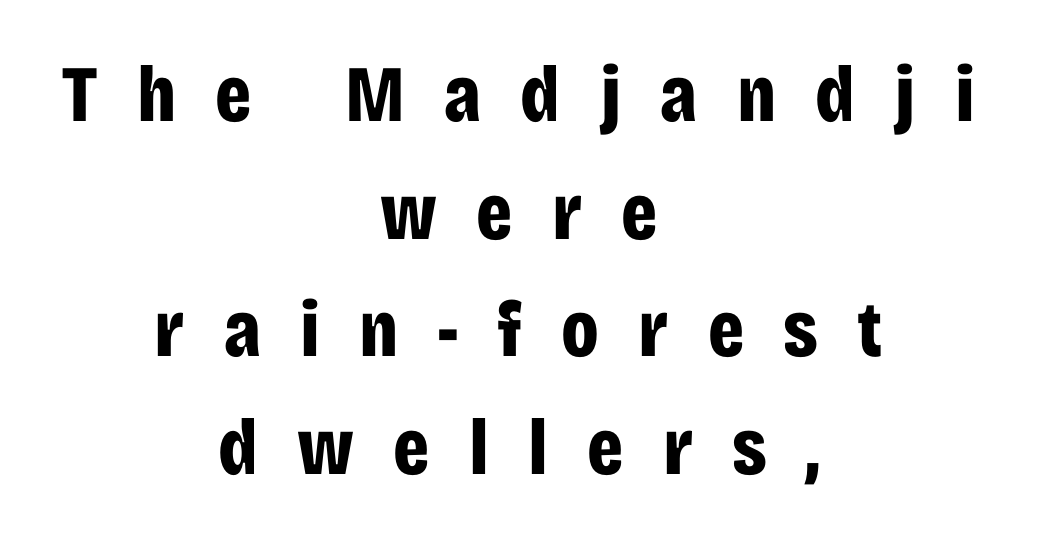
Typesetter's note: full bold, strokes at maximum text heaviness. Words appear elongated and porous because spacing is wide. Horizontally, the lines are justified to the midpoint only. Type without underlining. Proportional: the letters do not fall into vertical columns. Does the leading feel generous? No, just average.
